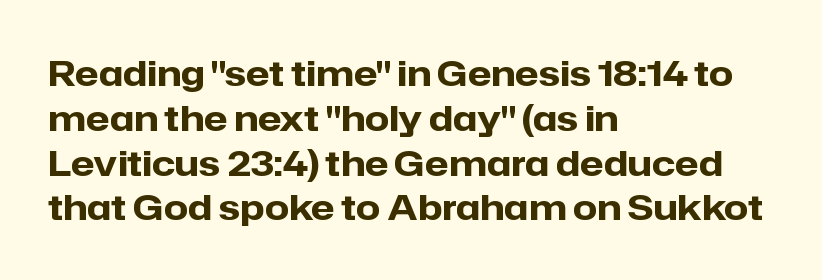
The image shows 35 px heavy sans-serif type, upright; set left-aligned, normal line spacing (1.28x), normal letter spacing, not underlined; low stroke contrast and a medium x-height.
